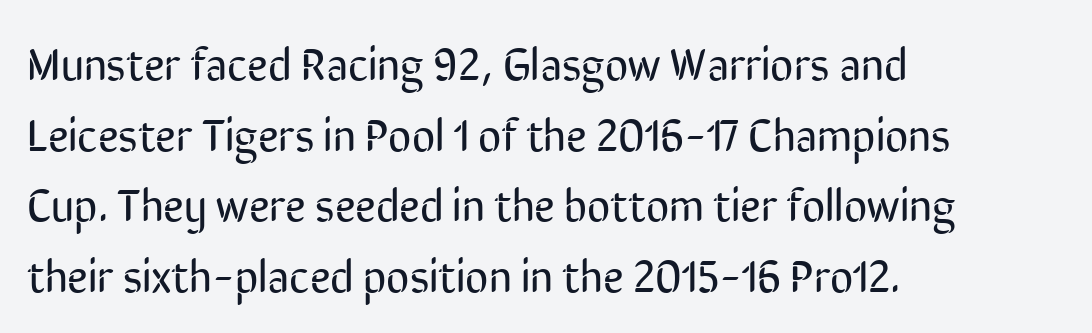
Q: Is the text bold? A: No.
Q: Is the text italic (slanted)? A: No, it is upright.
Q: Is the typeface a serif or a sans-serif typeface? A: Sans-serif.
Q: Is the text underlined? A: No.
Q: How is the paragraph aligned? A: Left-aligned.
Q: Is the spacing between letters normal or unusually wide? A: Normal.
Q: Is the spacing between lines tight, normal or loose? A: Normal.
Q: Width (condensed, normal, or wide)? A: Condensed.
Q: Stroke contrast? A: Low.
Q: x-height? A: Medium.
Q: Monospaced? A: No.
